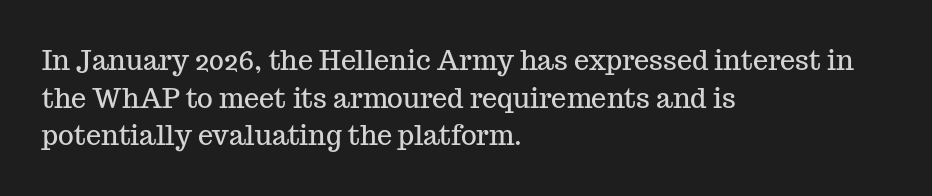
The image shows 27 px text type, upright; set left-aligned, normal line spacing (1.39x), normal letter spacing, not underlined.
